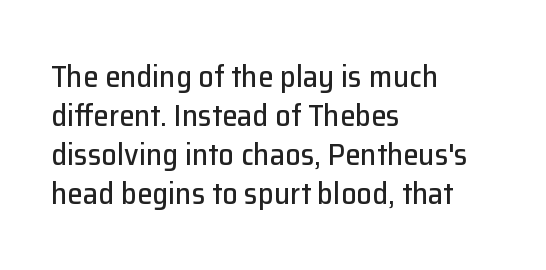
Which margin do the lines hug? The left one — the right edge is uneven. These lines are rendered in a variable-pitch font. Baseline-to-baseline distance is the conventional proportion of letter height. The passage shown is typeset with a sans-serif family. Posture: vertical.
